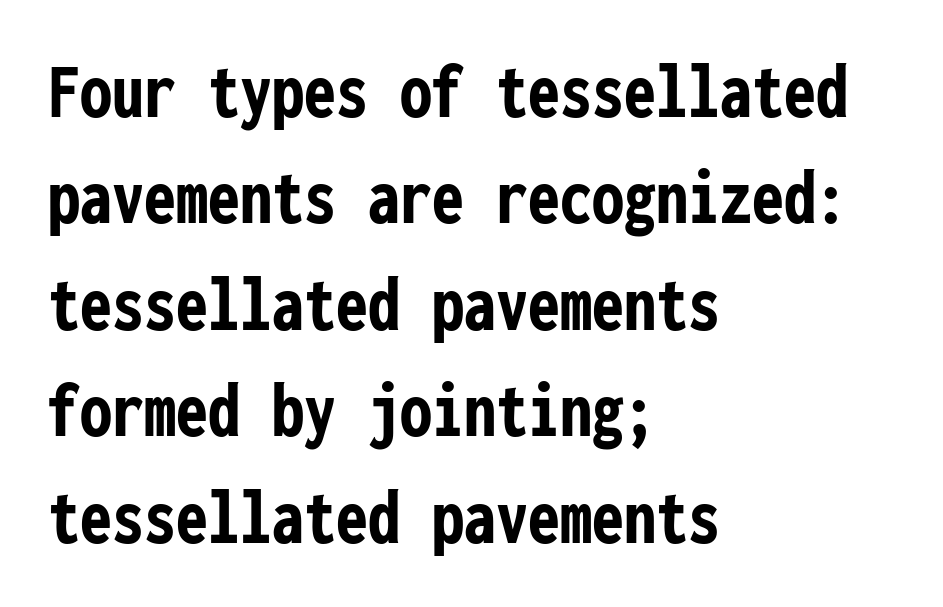
Q: Is the text bold? A: Yes.
Q: Is the text italic (slanted)? A: No, it is upright.
Q: Is the typeface a serif or a sans-serif typeface? A: Sans-serif.
Q: Is the text underlined? A: No.
Q: How is the paragraph aligned? A: Left-aligned.
Q: Is the spacing between letters normal or unusually wide? A: Normal.
Q: Is the spacing between lines tight, normal or loose? A: Normal.
Q: Width (condensed, normal, or wide)? A: Condensed.
Q: Stroke contrast? A: Low.
Q: x-height? A: Medium.
Q: Monospaced? A: Yes.
